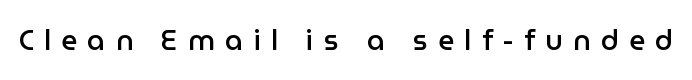
{"serif": "no", "italic": "no", "bold": "semi", "weight": "semibold", "width": "normal", "stroke_contrast": "low", "x_height": "medium", "monospaced": "no", "underline": "no", "letter_spacing": "wide", "letter_spacing_em": 0.37, "glyph_px": 28}
